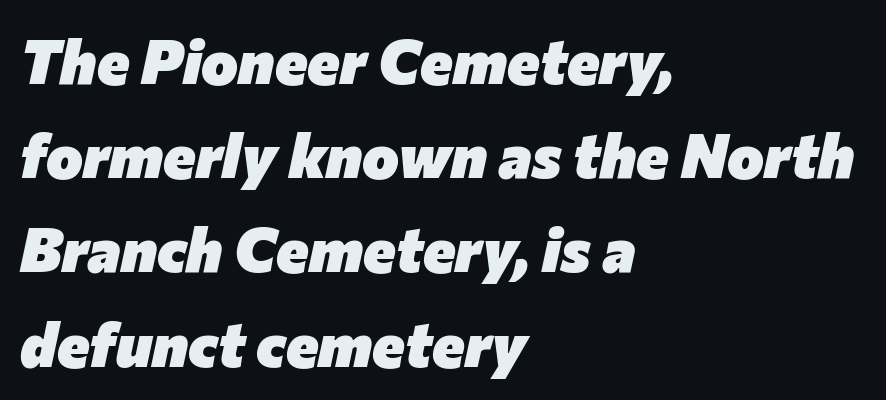
Q: Is the text bold? A: Yes.
Q: Is the text italic (slanted)? A: Yes, it leans right by about 12 degrees.
Q: Is the text underlined? A: No.
Q: How is the paragraph aligned? A: Left-aligned.
Q: Is the spacing between letters normal or unusually wide? A: Normal.
Q: Is the spacing between lines tight, normal or loose? A: Normal.
Q: Width (condensed, normal, or wide)? A: Normal.
Q: Stroke contrast? A: Low.
Q: x-height? A: Medium.
Q: Monospaced? A: No.
